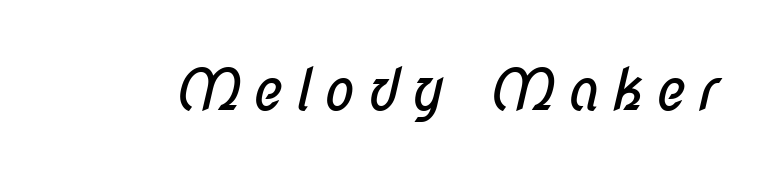
You could not count columns in this text — the font is proportionally spaced. Descender tails drop into unmarked territory. Heaviness? Minimal to ordinary, like unemphasized prose. Each letter's strokes conclude bluntly, with no projecting serifs.
